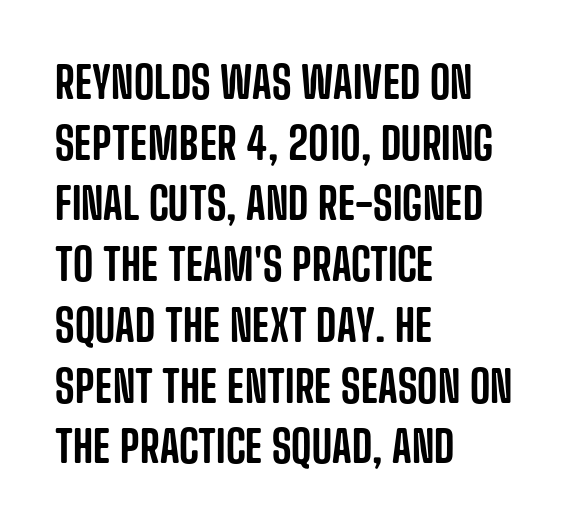
The image shows 44 px condensed sans-serif type, upright; set left-aligned, normal line spacing (1.38x), normal letter spacing, not underlined; low stroke contrast and a large x-height.
